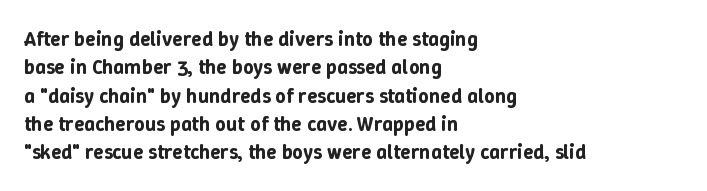
Posture: upright roman. The foot of each line stays bare and open. The passage shown stacks its lines at a standard gap. Alignment: flush left. The horizontal fit of the characters is conventional and even.
